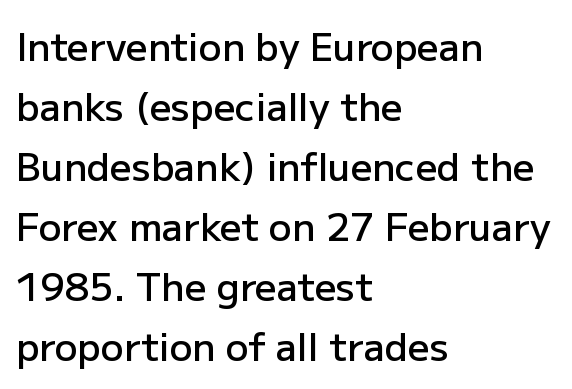
The image shows 38 px semibold sans-serif type, upright; set left-aligned, normal line spacing (1.58x), normal letter spacing, not underlined; low stroke contrast and a medium x-height.
